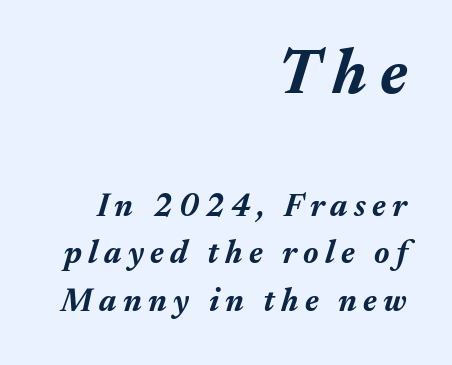
The passage shown has open, widely tracked lettering throughout. The letters are slanted; this is an italic face. The passage is arranged like a letterhead date or caption credit — flush right. The upper block of text is set noticeably larger than the block beneath it. Typographic density is high because the face is bold.
